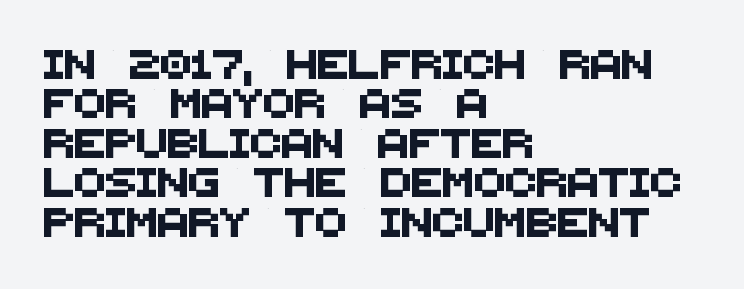
Q: Is the typeface a serif or a sans-serif typeface? A: Sans-serif.
Q: Is the text underlined? A: No.
Q: How is the paragraph aligned? A: Left-aligned.
Q: Is the spacing between letters normal or unusually wide? A: Normal.
Q: Is the spacing between lines tight, normal or loose? A: Normal.
Q: Width (condensed, normal, or wide)? A: Normal.
Q: Stroke contrast? A: Medium.
Q: x-height? A: Large.
Q: Monospaced? A: No.
